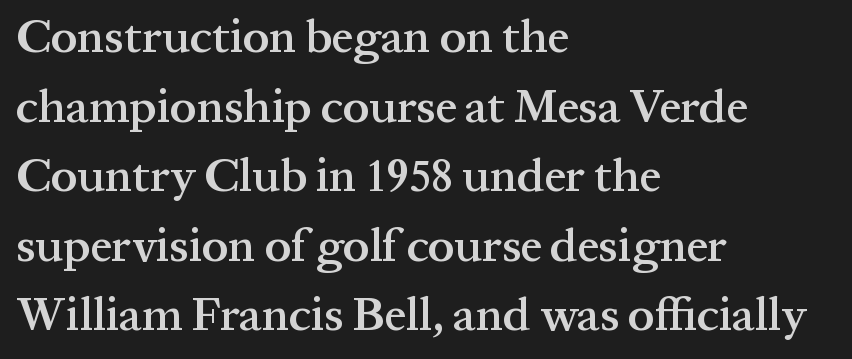
The image shows 47 px semibold serif type, upright; set left-aligned, normal line spacing (1.48x), normal letter spacing, not underlined; medium stroke contrast and a medium x-height.
